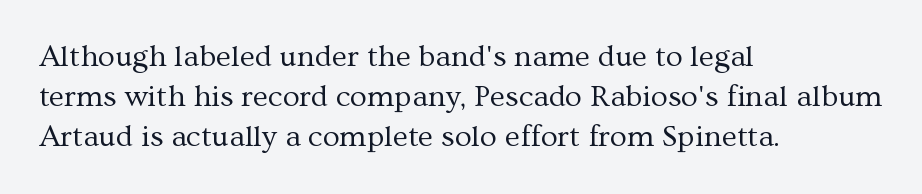
Ascenders rise straight up at ninety degrees. The passage shown is typed in a proportional face where columns would drift. Nobody drew a line under any word here. This rendering leaves character spacing at its baseline value. Unlike a clean sans, this face finishes its strokes with serifs. The lines sit at an ordinary, default distance from one another.
